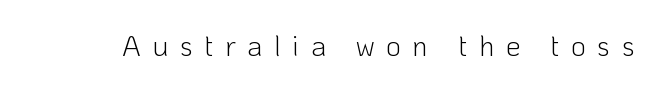
The image shows 29 px light sans-serif type, upright; set unusually wide letter spacing (+0.4 em), not underlined; low stroke contrast and a medium x-height.
